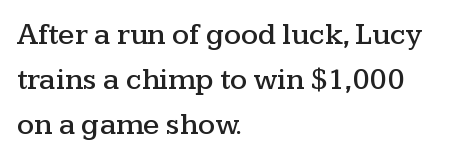
The rendering keeps characters at their native spacing. The vertical gap from one line to the next is medium. These lines stack with their left ends in a neat column. Serifs: yes, visible at the terminals of the letterforms.
